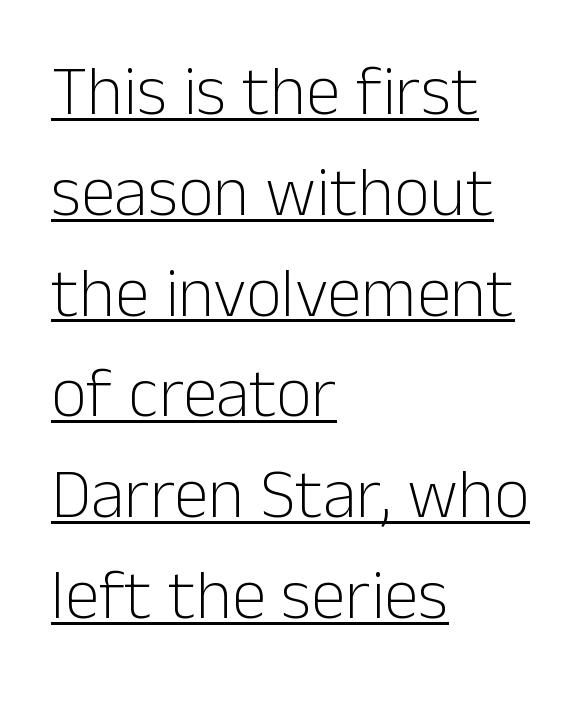
{"serif": "no", "italic": "no", "bold": "no", "weight": "light", "width": "normal", "stroke_contrast": "low", "x_height": "medium", "monospaced": "no", "underline": "yes", "align": "left", "line_spacing": "normal", "line_spacing_ratio": 1.44, "letter_spacing": "normal", "letter_spacing_em": 0.0, "glyph_px": 70}
